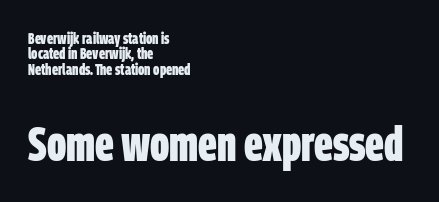
Q: Is the text bold? A: Yes.
Q: Is the typeface a serif or a sans-serif typeface? A: Sans-serif.
Q: Is the text underlined? A: No.
Q: How is the paragraph aligned? A: Left-aligned.
Q: Is the spacing between letters normal or unusually wide? A: Normal.
Q: Is the spacing between lines tight, normal or loose? A: Tight.
Q: Which block of text is set in a larger size, the first (top) or the second (bottom)? A: The second (bottom) one.
Q: Width (condensed, normal, or wide)? A: Condensed.
Q: Stroke contrast? A: Low.
Q: x-height? A: Large.
Q: Monospaced? A: No.
